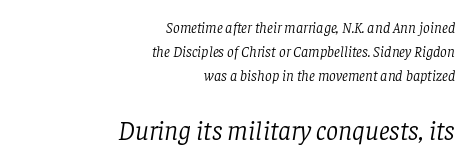
Q: Is the text bold? A: No.
Q: Is the text italic (slanted)? A: Yes, it leans right by about 8 degrees.
Q: Is the text underlined? A: No.
Q: How is the paragraph aligned? A: Right-aligned.
Q: Is the spacing between letters normal or unusually wide? A: Normal.
Q: Is the spacing between lines tight, normal or loose? A: Normal.
Q: Which block of text is set in a larger size, the first (top) or the second (bottom)? A: The second (bottom) one.
